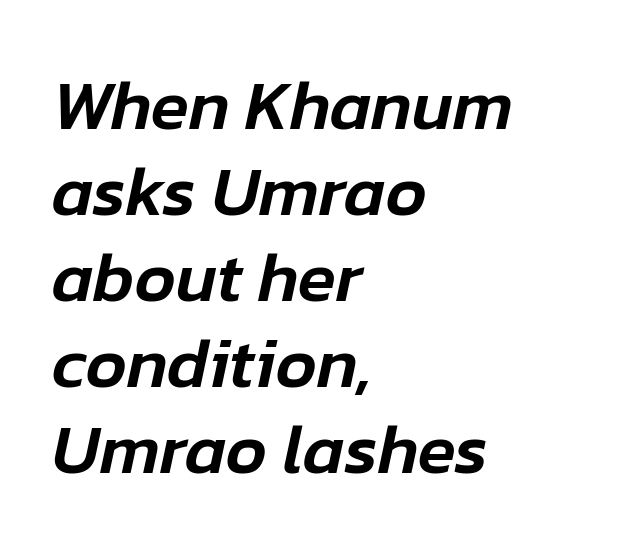
The image shows 70 px text type, italic (leaning right); set left-aligned, line spacing 1.23x, normal letter spacing, not underlined; low stroke contrast and a medium x-height.
